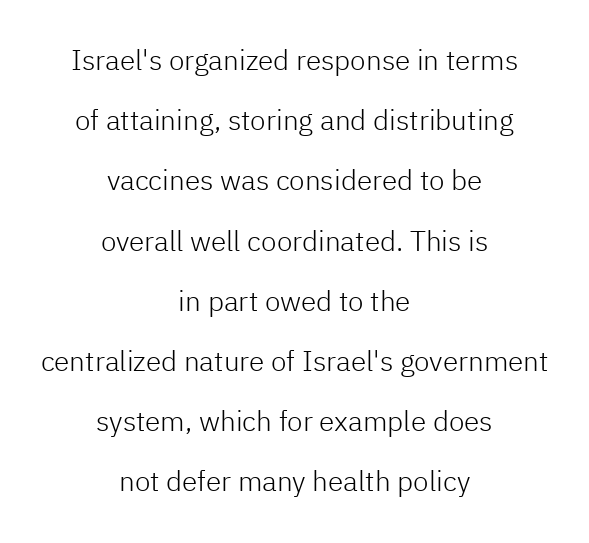
Descender tails drop into unmarked territory. A typesetter would call this leading open, well beyond the default. The passage shown is typed in a proportional face where columns would drift. In terms of letterspacing, this is plain default setting.
